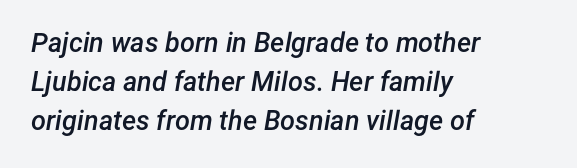
Q: Is the text bold? A: Semi-bold.
Q: Is the text italic (slanted)? A: Yes, it leans right by about 12 degrees.
Q: Is the text underlined? A: No.
Q: How is the paragraph aligned? A: Left-aligned.
Q: Is the spacing between letters normal or unusually wide? A: Normal.
Q: Is the spacing between lines tight, normal or loose? A: Normal.
